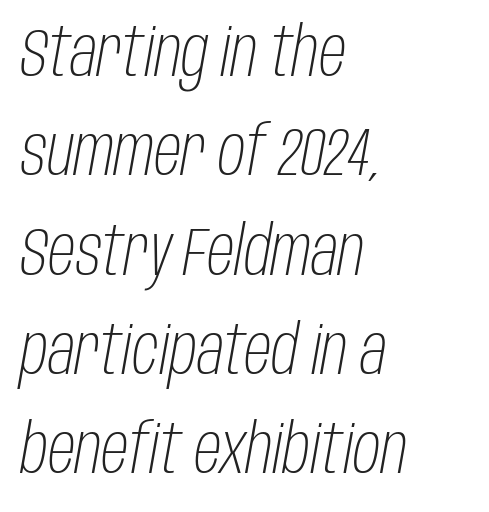
Q: Is the text bold? A: No.
Q: Is the text italic (slanted)? A: Yes, it leans right by about 10 degrees.
Q: Is the text underlined? A: No.
Q: How is the paragraph aligned? A: Left-aligned.
Q: Is the spacing between letters normal or unusually wide? A: Normal.
Q: Is the spacing between lines tight, normal or loose? A: Normal.
Q: Width (condensed, normal, or wide)? A: Condensed.
Q: Stroke contrast? A: Low.
Q: x-height? A: Large.
Q: Monospaced? A: No.
